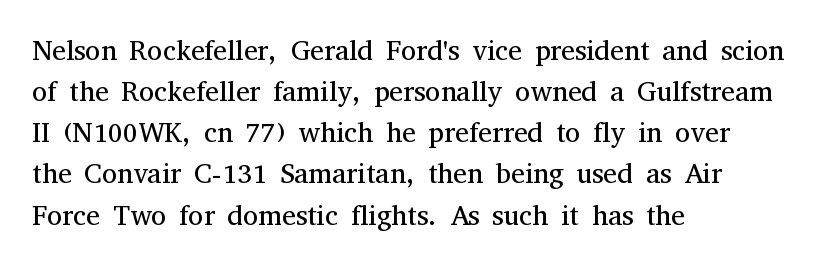
Q: Is the text bold? A: No.
Q: Is the text italic (slanted)? A: No, it is upright.
Q: Is the typeface a serif or a sans-serif typeface? A: Serif.
Q: Is the text underlined? A: No.
Q: How is the paragraph aligned? A: Left-aligned.
Q: Is the spacing between letters normal or unusually wide? A: Normal.
Q: Is the spacing between lines tight, normal or loose? A: Normal.
Q: Width (condensed, normal, or wide)? A: Normal.
Q: Stroke contrast? A: Medium.
Q: x-height? A: Medium.
Q: Monospaced? A: No.
